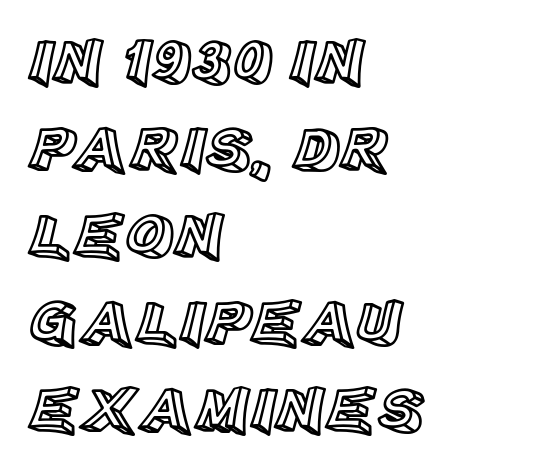
Each letter keeps its own natural width here, so spacing adapts to shape. If you measured baseline to baseline, you'd find a middling distance. The passage shown is not underscored anywhere. This sample is left-justified, so line endings fall wherever the words run out.
